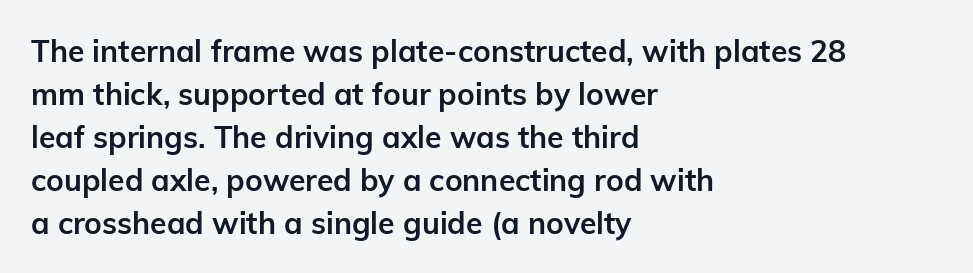
{"serif": "no", "italic": "no", "bold": "yes", "weight": "semibold", "width": "normal", "stroke_contrast": "low", "x_height": "medium", "monospaced": "no", "underline": "no", "align": "left", "line_spacing": "normal", "line_spacing_ratio": 1.43, "letter_spacing": "normal", "letter_spacing_em": 0.0, "glyph_px": 30}
